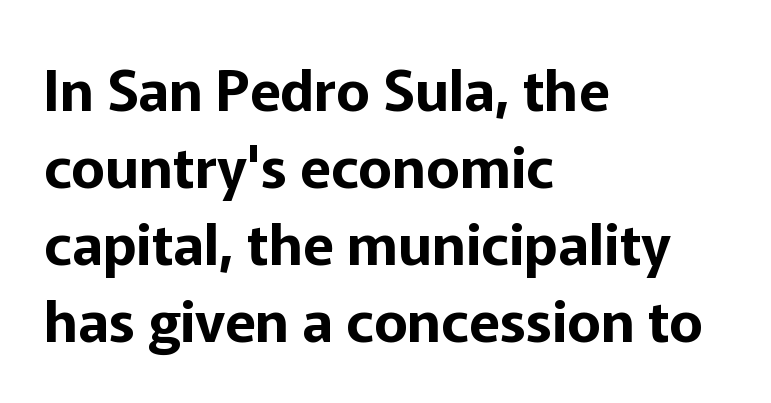
The image shows 57 px sans-serif type, upright; set left-aligned, normal line spacing (1.35x), normal letter spacing, not underlined; low stroke contrast and a medium x-height.
